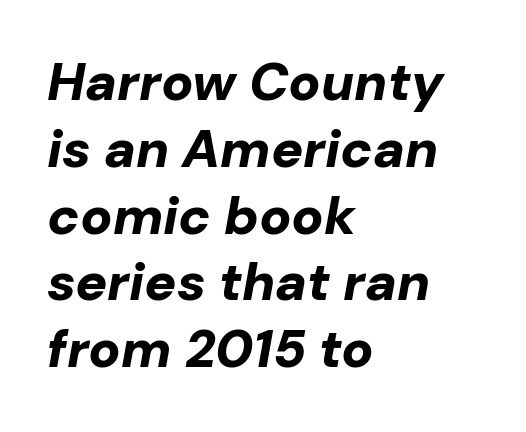
The image shows 53 px bold type, italic (leaning right); set left-aligned, normal line spacing (1.26x), normal letter spacing, not underlined; low stroke contrast and a medium x-height.
